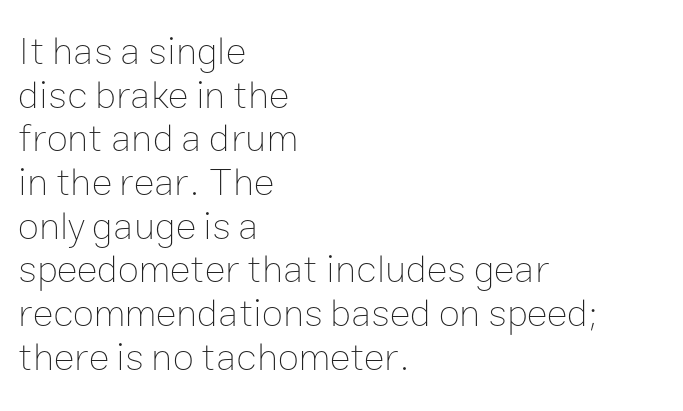
Quick note: interline space is minimal. Each letter keeps its own natural width here, so spacing adapts to shape. Caption: multi-line text, flush left, ragged right. This is roman type, the default non-slanted kind. This rendering leaves character spacing at its baseline value.
